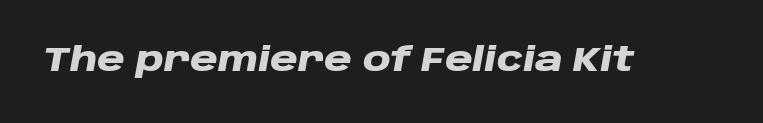
Q: Is the text bold? A: Yes.
Q: Is the text italic (slanted)? A: Yes, it leans right by about 10 degrees.
Q: Is the text underlined? A: No.
Q: Is the spacing between letters normal or unusually wide? A: Normal.
Q: Width (condensed, normal, or wide)? A: Wide.
Q: Stroke contrast? A: Low.
Q: x-height? A: Large.
Q: Monospaced? A: No.
